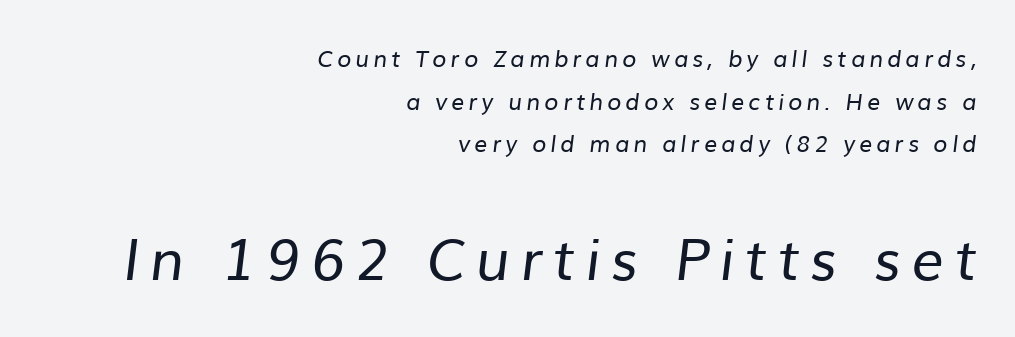
{"serif": "no", "bold": "no", "weight": "regular", "width": "normal", "stroke_contrast": "low", "x_height": "medium", "monospaced": "no", "underline": "no", "align": "right", "line_spacing_ratio": 1.85, "larger_block": "second", "size_ratio": 2.48, "glyph_px": 57}
